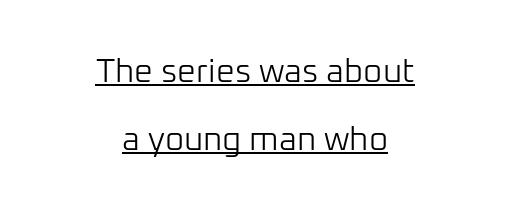
{"serif": "no", "italic": "no", "bold": "no", "weight": "light", "width": "normal", "stroke_contrast": "low", "x_height": "medium", "monospaced": "no", "underline": "yes", "align": "center", "line_spacing": "loose", "line_spacing_ratio": 2.07, "letter_spacing": "normal", "letter_spacing_em": 0.0, "glyph_px": 33}
